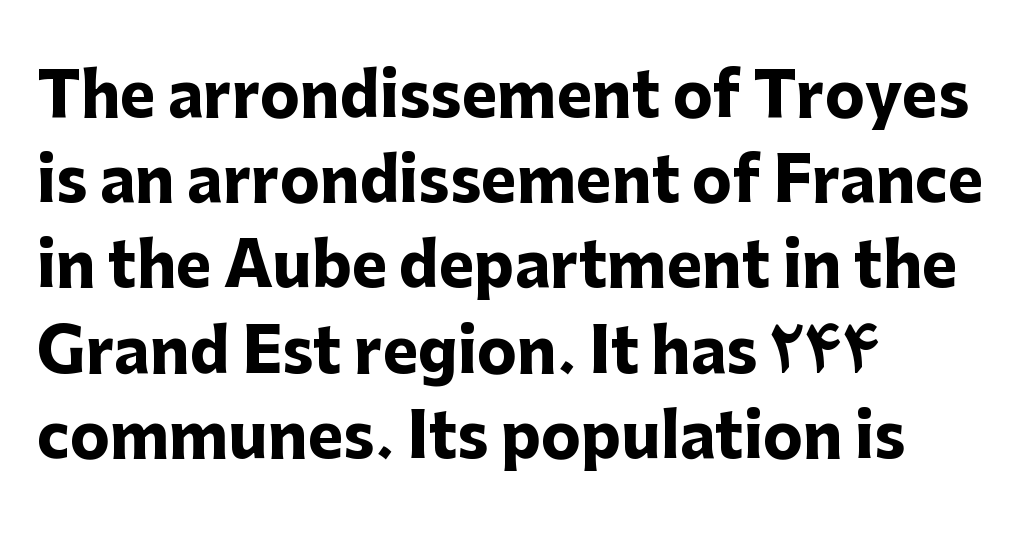
Q: Is the text bold? A: Yes.
Q: Is the text italic (slanted)? A: No, it is upright.
Q: Is the typeface a serif or a sans-serif typeface? A: Sans-serif.
Q: Is the text underlined? A: No.
Q: How is the paragraph aligned? A: Left-aligned.
Q: Is the spacing between letters normal or unusually wide? A: Normal.
Q: Is the spacing between lines tight, normal or loose? A: Normal.
Q: Width (condensed, normal, or wide)? A: Normal.
Q: Stroke contrast? A: Low.
Q: x-height? A: Medium.
Q: Monospaced? A: No.
